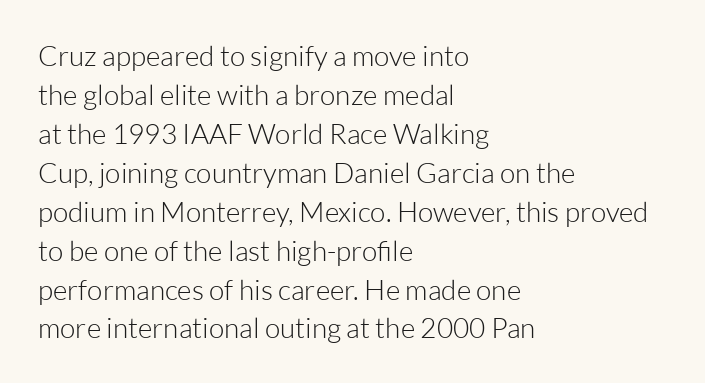
{"serif": "no", "italic": "no", "bold": "no", "weight": "light", "width": "normal", "stroke_contrast": "low", "x_height": "medium", "monospaced": "no", "underline": "no", "align": "left", "line_spacing": "normal", "line_spacing_ratio": 1.39, "letter_spacing": "normal", "letter_spacing_em": 0.0, "glyph_px": 28}
